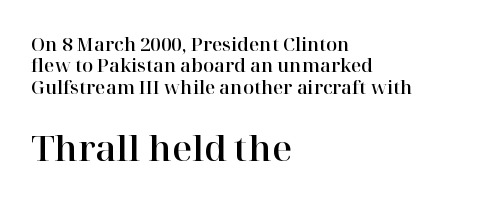
This is the regular roman posture of the typeface. The composition opens small and finishes big. The type family on display is of the serif kind. A bare baseline throughout the passage. The rendering uses natural spacing where letterforms have individual widths.
